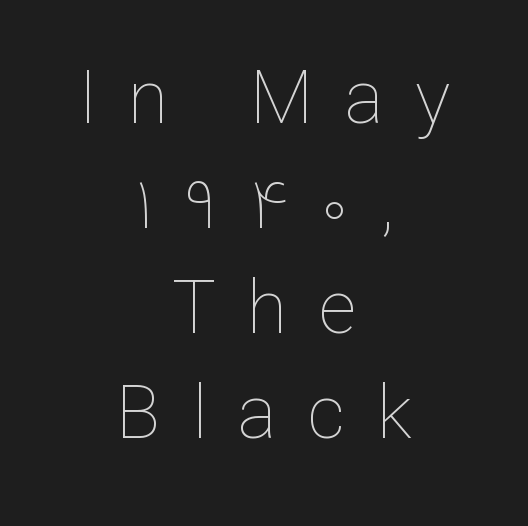
The space between consecutive lines is moderate. The face used here is rendered with a markedly widened letterfit. The rag falls on both sides of this text block equally. Designer's note — italics off, roman on. Descenders hang freely into open space. Bold? No — there's no thickening of the strokes.
